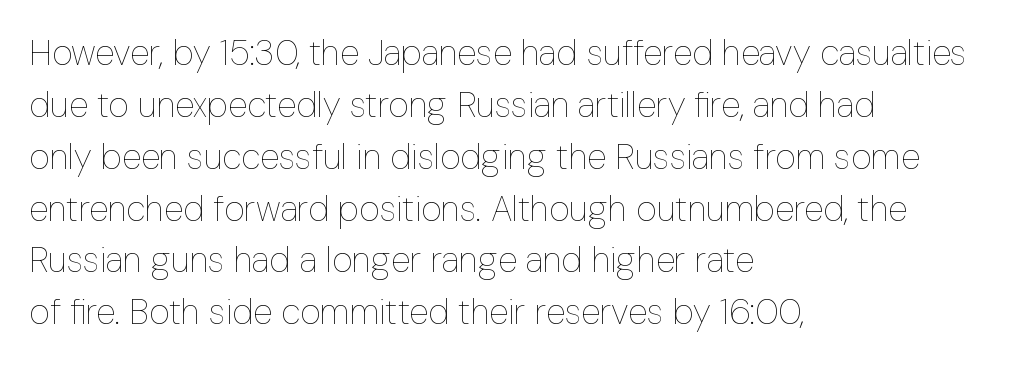
Q: Is the text bold? A: No.
Q: Is the text italic (slanted)? A: No, it is upright.
Q: Is the text underlined? A: No.
Q: How is the paragraph aligned? A: Left-aligned.
Q: Is the spacing between letters normal or unusually wide? A: Normal.
Q: Is the spacing between lines tight, normal or loose? A: Normal.
Q: Width (condensed, normal, or wide)? A: Condensed.
Q: Stroke contrast? A: Low.
Q: x-height? A: Medium.
Q: Monospaced? A: No.
